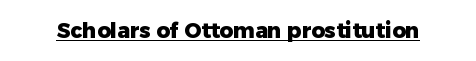
Emphasis is given by a line drawn under the lettering. Weight: bold. Honestly, the letter spacing is just normal — you wouldn't notice it. Is there any slant? The stems are plumb.
